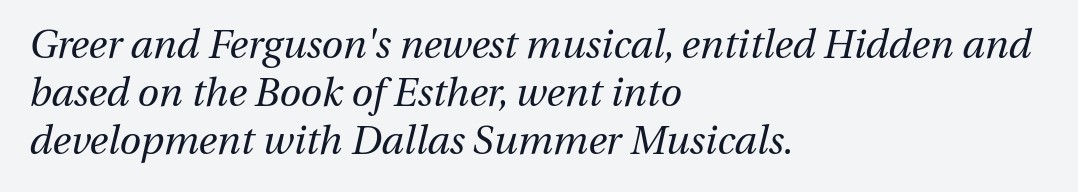
Glyph-to-glyph distance matches everyday printed text. The weight tops out at a normal text grade. Note the varied advance widths — an 'i' is clearly narrower than an 'm'. Quick note: underline off.
